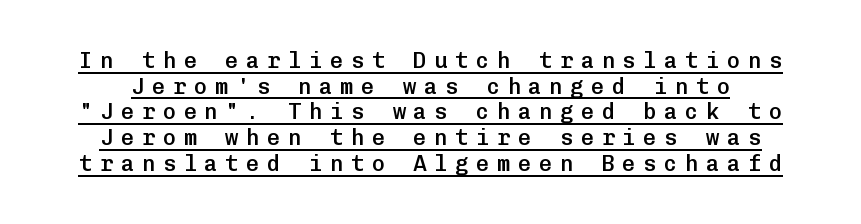
Rendered with straight, roman letterforms. Tracking value appears strongly positive — letters spread wide. Underlining? Definitely there. Emphasis by weight is partial: semibold.
